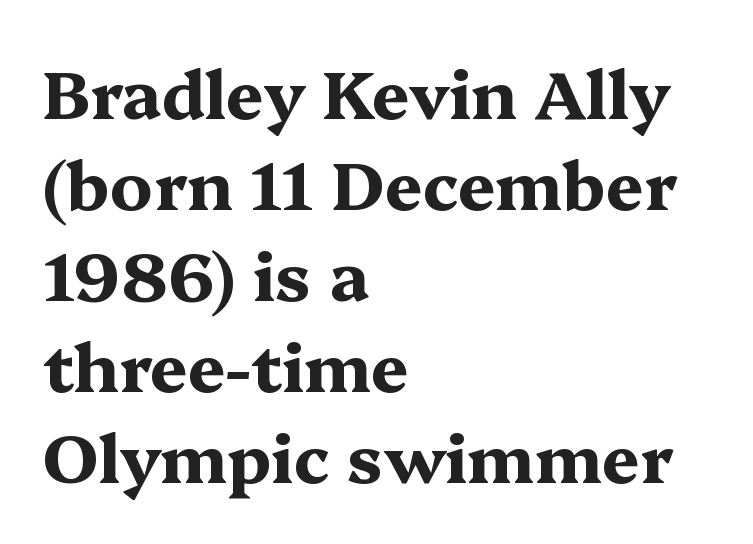
Leftover space on each line is placed entirely after the last word. A serif font was chosen for this passage. Each glyph is drawn with heavy, bold strokes. This sample uses plain, unmodified letter spacing.
